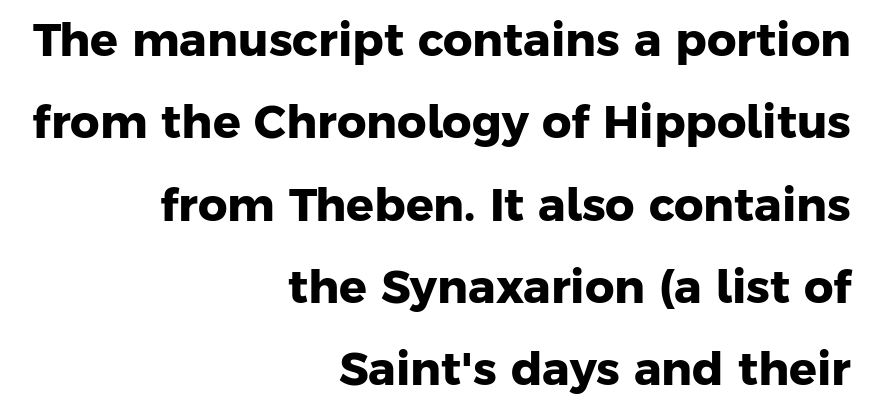
The text was rendered using a sans face with plain stroke endings. Does extra space separate the letters? No, they use regular spacing. Descender tails drop into unmarked territory. Caption: bold face, heavy strokes. The letters advance in unequal steps, a hallmark of proportional type.
